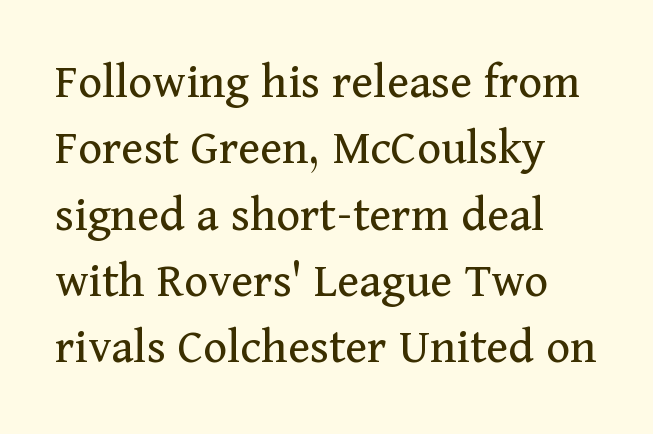
Note the varied advance widths — an 'i' is clearly narrower than an 'm'. Is the type heavy? It reads as light-to-regular instead. Check the space under the baseline: it is left empty. Leading: standard. Posture: vertical. Students, note that the glyphs here touch the page at normal intervals.
